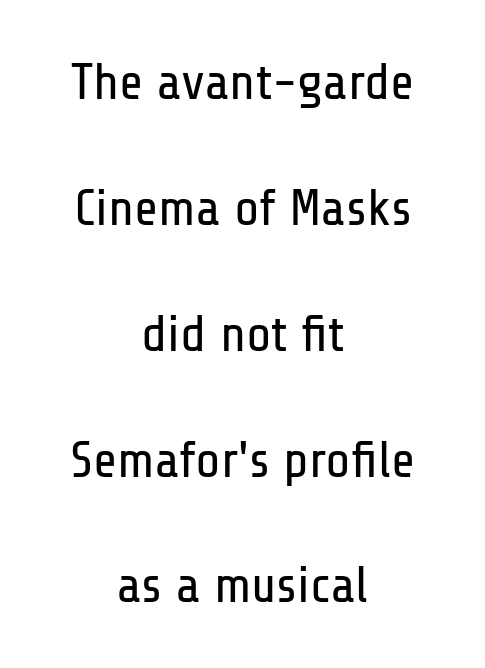
Q: Is the text bold? A: No.
Q: Is the text italic (slanted)? A: No, it is upright.
Q: Is the typeface a serif or a sans-serif typeface? A: Sans-serif.
Q: Is the text underlined? A: No.
Q: How is the paragraph aligned? A: Centered.
Q: Is the spacing between letters normal or unusually wide? A: Normal.
Q: Is the spacing between lines tight, normal or loose? A: Loose.
Q: Width (condensed, normal, or wide)? A: Condensed.
Q: Stroke contrast? A: Low.
Q: x-height? A: Medium.
Q: Monospaced? A: No.
